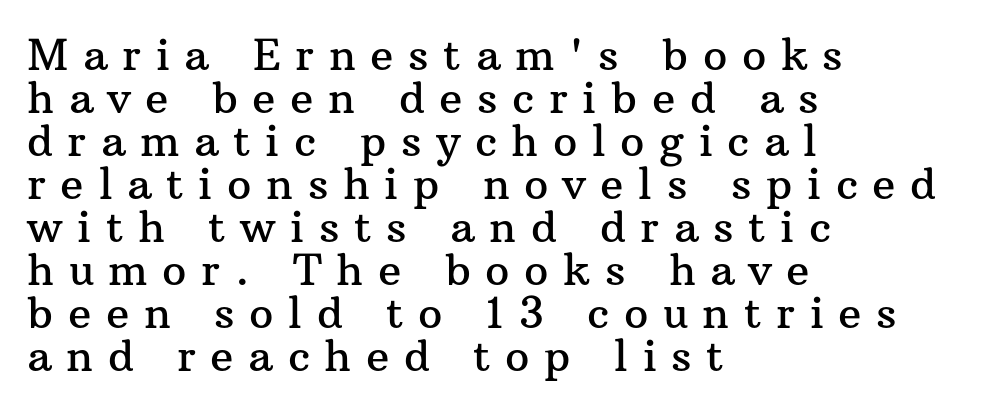
{"serif": "yes", "italic": "no", "width": "normal", "stroke_contrast": "medium", "x_height": "medium", "monospaced": "no", "underline": "no", "align": "left", "line_spacing": "tight", "line_spacing_ratio": 1.0, "letter_spacing": "wide", "letter_spacing_em": 0.34, "glyph_px": 43}
